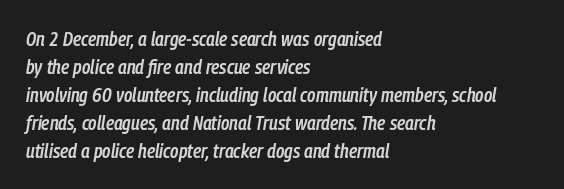
The image shows 20 px text type, italic (leaning right); set left-aligned, normal line spacing (1.4x), normal letter spacing, not underlined.
